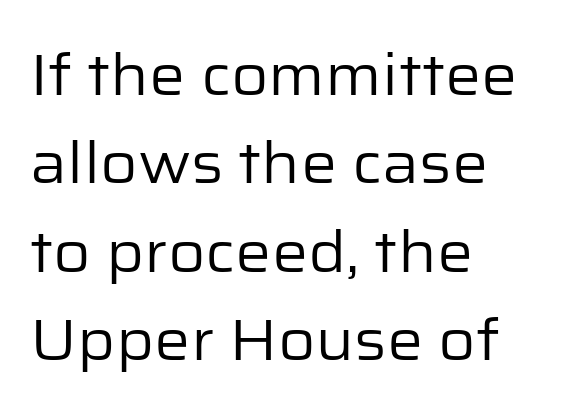
Q: Is the text bold? A: No.
Q: Is the text italic (slanted)? A: No, it is upright.
Q: Is the typeface a serif or a sans-serif typeface? A: Sans-serif.
Q: Is the text underlined? A: No.
Q: How is the paragraph aligned? A: Left-aligned.
Q: Is the spacing between letters normal or unusually wide? A: Normal.
Q: Is the spacing between lines tight, normal or loose? A: Normal.
Q: Width (condensed, normal, or wide)? A: Normal.
Q: Stroke contrast? A: Low.
Q: x-height? A: Medium.
Q: Monospaced? A: No.
